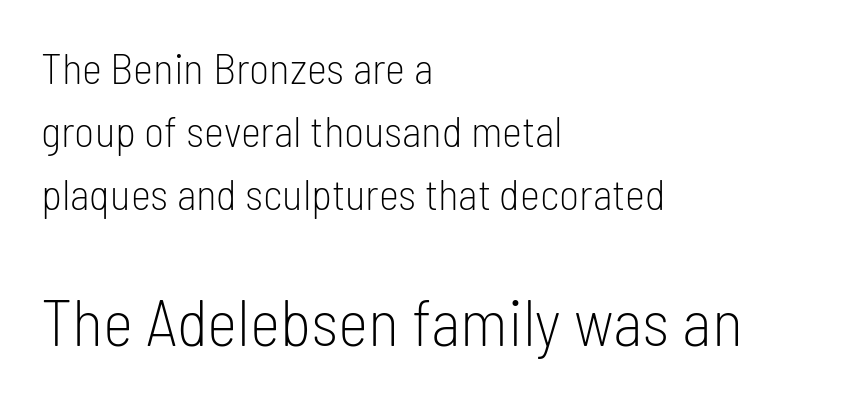
Q: Is the text bold? A: No.
Q: Is the text italic (slanted)? A: No, it is upright.
Q: Is the typeface a serif or a sans-serif typeface? A: Sans-serif.
Q: Is the text underlined? A: No.
Q: How is the paragraph aligned? A: Left-aligned.
Q: Is the spacing between letters normal or unusually wide? A: Normal.
Q: Is the spacing between lines tight, normal or loose? A: Normal.
Q: Which block of text is set in a larger size, the first (top) or the second (bottom)? A: The second (bottom) one.
Q: Width (condensed, normal, or wide)? A: Condensed.
Q: Stroke contrast? A: Low.
Q: x-height? A: Medium.
Q: Monospaced? A: No.
